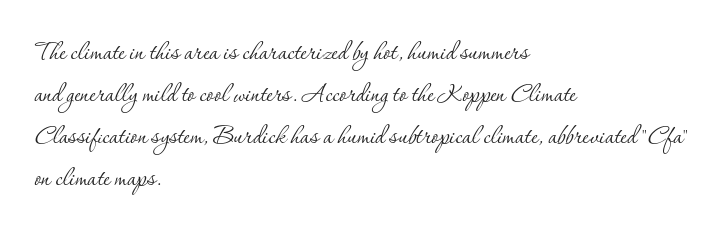
{"serif": "yes", "bold": "no", "weight": "thin", "width": "normal", "stroke_contrast": "low", "x_height": "small", "monospaced": "no", "underline": "no", "align": "left", "line_spacing": "normal", "line_spacing_ratio": 1.31, "letter_spacing": "normal", "letter_spacing_em": 0.0, "glyph_px": 32}
